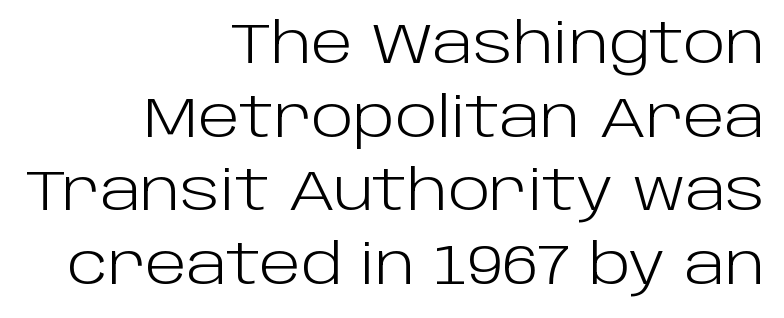
{"serif": "no", "italic": "no", "bold": "no", "weight": "light", "width": "normal", "stroke_contrast": "low", "x_height": "large", "monospaced": "no", "underline": "no", "align": "right", "line_spacing": "normal", "line_spacing_ratio": 1.34, "letter_spacing": "normal", "letter_spacing_em": 0.0, "glyph_px": 55}
